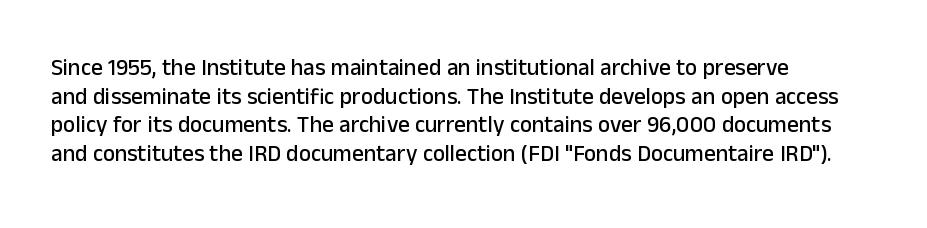
{"italic": "no", "underline": "no", "align": "left", "line_spacing_ratio": 1.24, "letter_spacing": "normal", "letter_spacing_em": 0.0, "glyph_px": 23}
